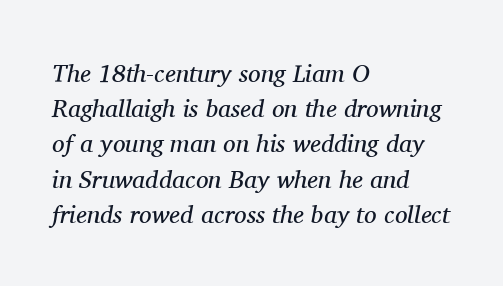
The specimen reads as italic at a glance. Glance below the letters and you will spot only blank space. The setting favours the left margin, as ordinary paragraphs usually do. Leading: standard. Counters stay open thanks to moderate or lighter strokes. Students, note that the glyphs here touch the page at normal intervals.
